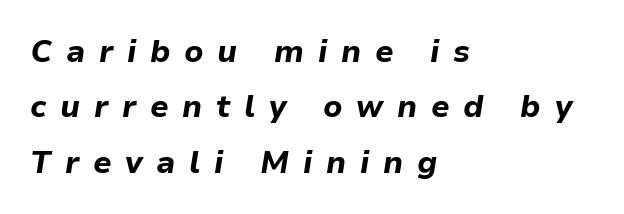
{"italic": "yes", "lean": "right", "slant_degrees": 9, "bold": "yes", "weight": "bold", "width": "normal", "stroke_contrast": "low", "x_height": "medium", "monospaced": "no", "underline": "no", "align": "left", "line_spacing_ratio": 1.79, "letter_spacing": "wide", "letter_spacing_em": 0.44, "glyph_px": 31}
